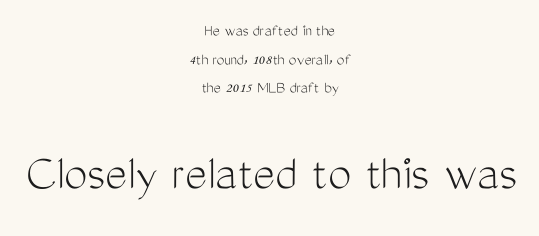
{"serif": "no", "italic": "no", "bold": "no", "weight": "light", "width": "condensed", "stroke_contrast": "medium", "x_height": "medium", "monospaced": "no", "underline": "no", "align": "center", "line_spacing": "normal", "line_spacing_ratio": 1.68, "letter_spacing": "normal", "letter_spacing_em": 0.0, "larger_block": "second", "size_ratio": 3.06, "glyph_px": 52}
